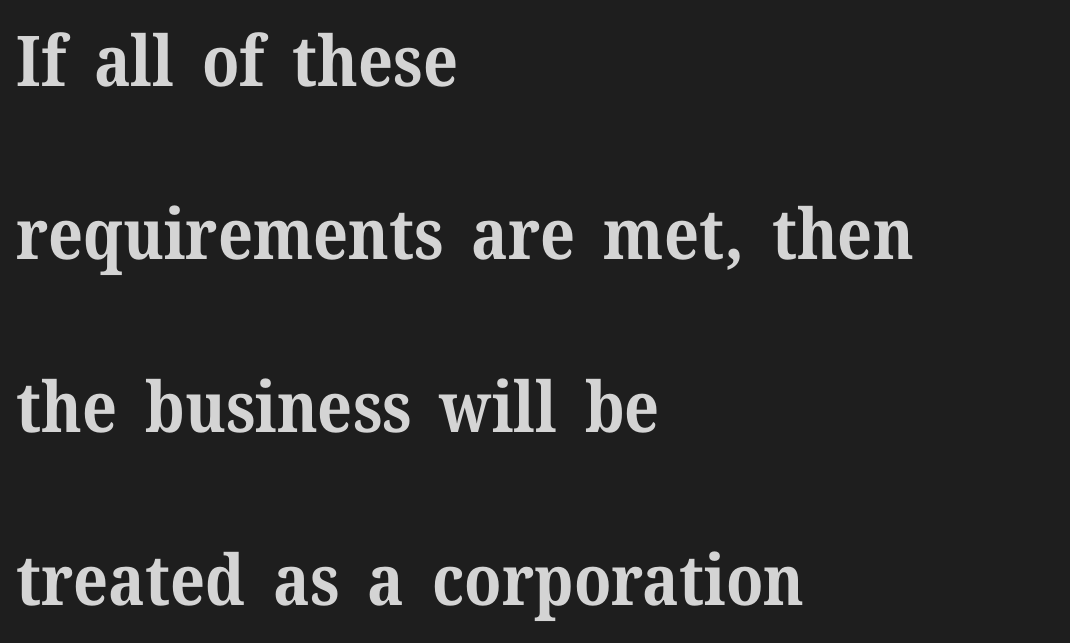
This sample has the flowing, uneven cadence of proportional lettering. Left-aligned paragraph, ragged on the right. I'd describe the lettering as bold — thick and assertive. The font's upright variant was chosen for this text. The space between consecutive lines is lavish.
